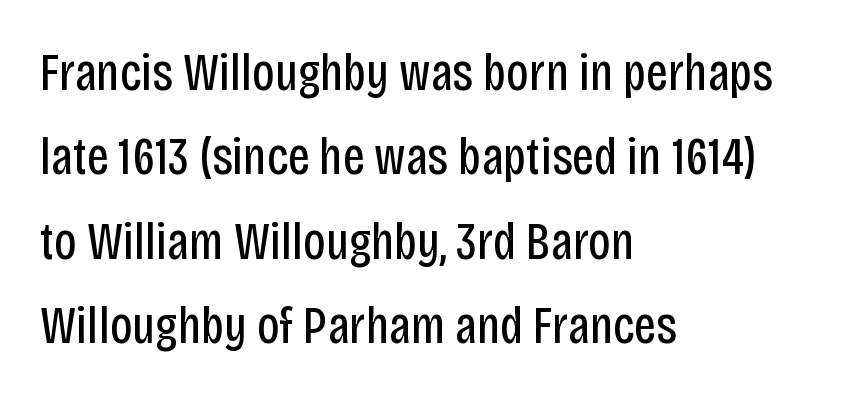
Q: Is the text bold? A: No.
Q: Is the text italic (slanted)? A: No, it is upright.
Q: Is the typeface a serif or a sans-serif typeface? A: Sans-serif.
Q: Is the text underlined? A: No.
Q: How is the paragraph aligned? A: Left-aligned.
Q: Is the spacing between letters normal or unusually wide? A: Normal.
Q: Is the spacing between lines tight, normal or loose? A: Normal.
Q: Width (condensed, normal, or wide)? A: Condensed.
Q: Stroke contrast? A: Low.
Q: x-height? A: Large.
Q: Monospaced? A: No.
